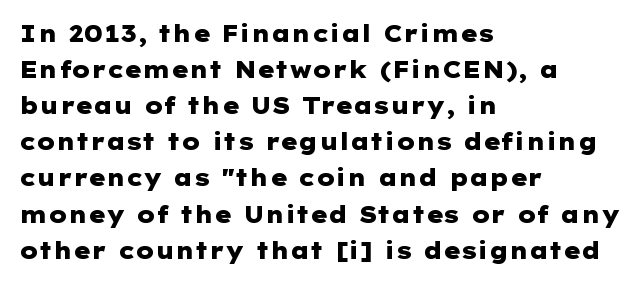
Notice how descenders clear the ascenders below comfortably — that's standard leading. The sample has been set heavy, in full bold. Italic? Not at all — the glyphs are vertical. A bare baseline throughout the passage. The rag falls on the right side of this text block. Inter-character spacing is left at the font's built-in metrics.
